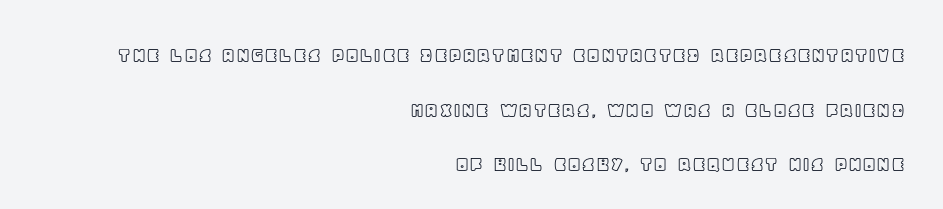
Visually the block forms a straight wall on the right and a jagged coastline on the left. The specimen reads as upright at a glance. Glyph-to-glyph distance matches everyday printed text. Descenders are the only things crossing below the line.
